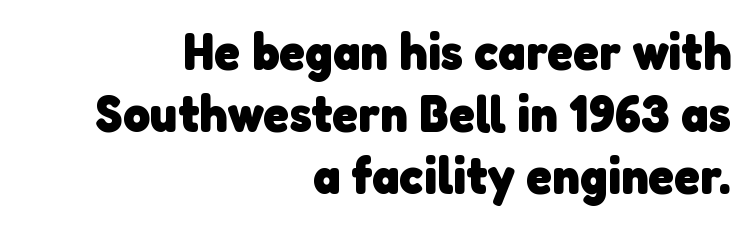
{"serif": "no", "bold": "yes", "weight": "heavy", "width": "normal", "stroke_contrast": "low", "x_height": "medium", "monospaced": "no", "underline": "no", "align": "right", "line_spacing_ratio": 1.19, "letter_spacing": "normal", "letter_spacing_em": 0.0, "glyph_px": 52}
